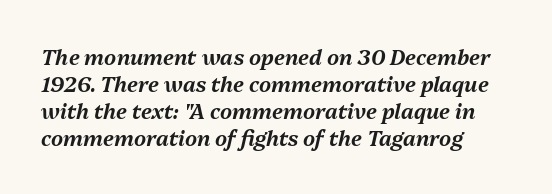
The font's italic variant was chosen for this text. Leading: standard. Each row of text sits above clean, open space. Notice how the passage keeps a crisp vertical edge on the left only. The tracking reads as untouched default to a designer's eye.
